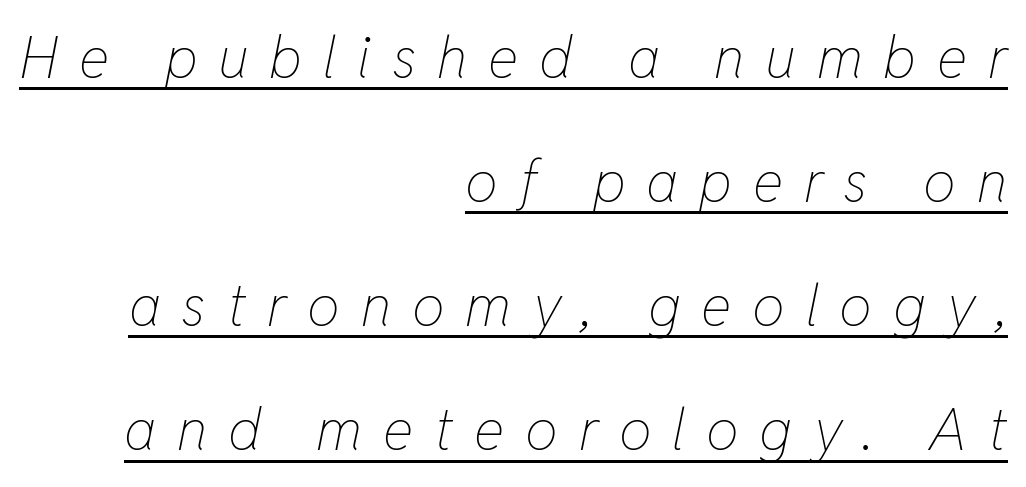
Character widths vary here, with narrow letters taking less room than wide ones. Is the stroke heavy? The answer is a plain regular-or-lighter. Students, observe the line beneath the letters — that is underlining. The passage shown leans; its letterforms are oblique.
